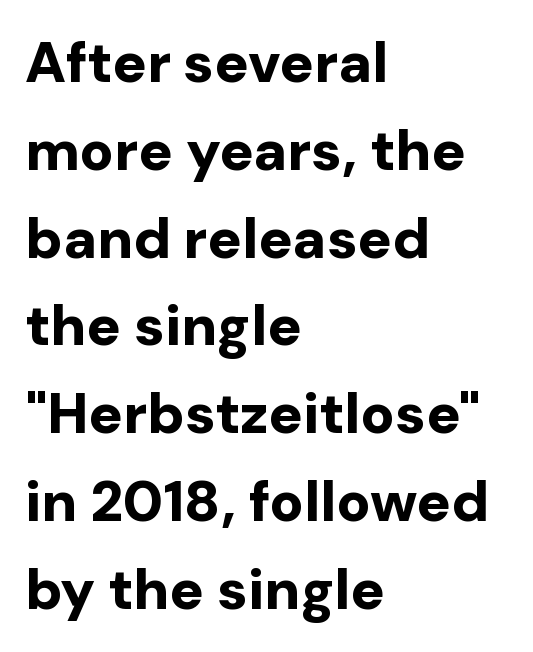
{"serif": "no", "italic": "no", "bold": "yes", "weight": "bold", "width": "normal", "stroke_contrast": "low", "x_height": "medium", "monospaced": "no", "underline": "no", "align": "left", "line_spacing": "normal", "line_spacing_ratio": 1.54, "letter_spacing": "normal", "letter_spacing_em": 0.0, "glyph_px": 57}
